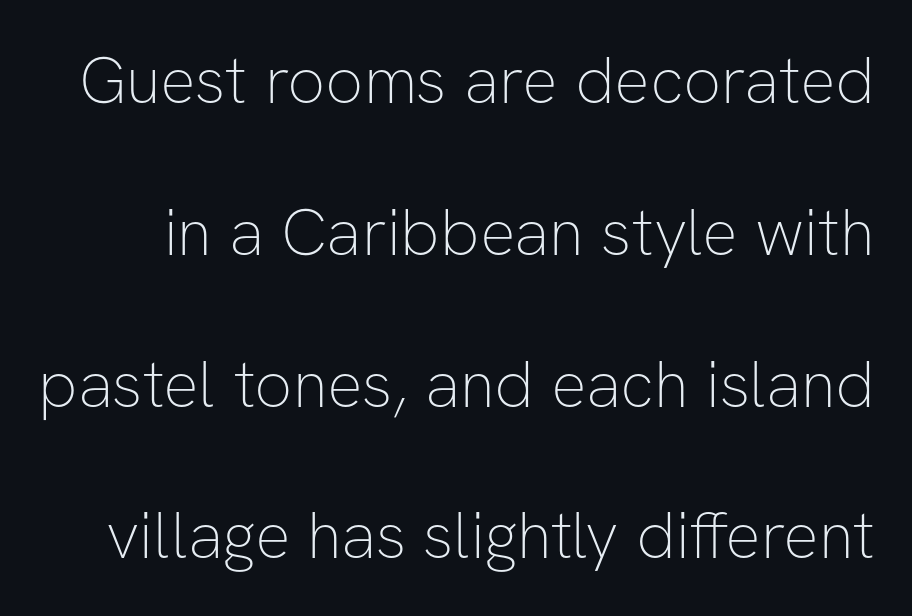
The image shows 66 px thin sans-serif type, upright; set loose line spacing (2.3x), normal letter spacing, not underlined; low stroke contrast and a medium x-height.
